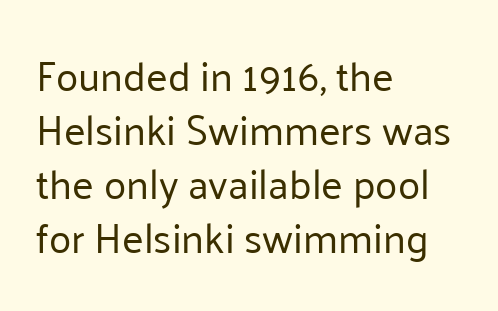
Q: Is the text bold? A: No.
Q: Is the text italic (slanted)? A: No, it is upright.
Q: Is the typeface a serif or a sans-serif typeface? A: Sans-serif.
Q: Is the text underlined? A: No.
Q: How is the paragraph aligned? A: Left-aligned.
Q: Is the spacing between letters normal or unusually wide? A: Normal.
Q: Is the spacing between lines tight, normal or loose? A: Normal.
Q: Width (condensed, normal, or wide)? A: Normal.
Q: Stroke contrast? A: Low.
Q: x-height? A: Medium.
Q: Monospaced? A: No.
